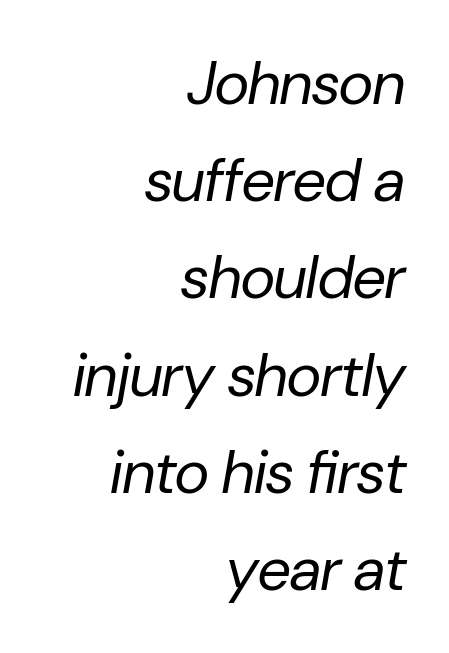
Weight: regular or lighter. In terms of posture, this sample is oblique. A bare baseline throughout the passage. These lines are rendered in a variable-pitch font.
